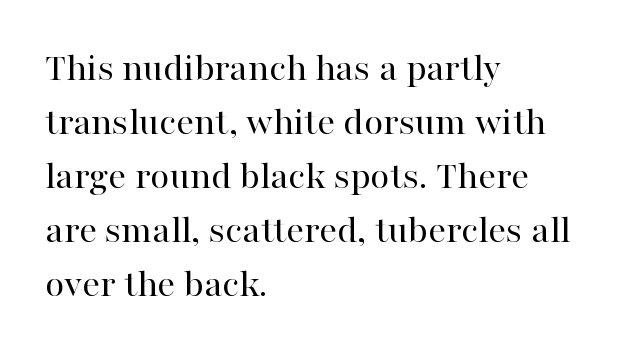
Q: Is the text bold? A: No.
Q: Is the text italic (slanted)? A: No, it is upright.
Q: Is the typeface a serif or a sans-serif typeface? A: Serif.
Q: Is the text underlined? A: No.
Q: How is the paragraph aligned? A: Left-aligned.
Q: Is the spacing between letters normal or unusually wide? A: Normal.
Q: Is the spacing between lines tight, normal or loose? A: Normal.
Q: Width (condensed, normal, or wide)? A: Normal.
Q: Stroke contrast? A: High.
Q: x-height? A: Medium.
Q: Monospaced? A: No.
